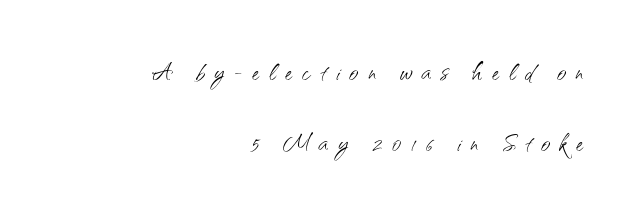
The image shows 32 px light sans-serif type; set right-aligned, loose line spacing (2.23x), unusually wide letter spacing (+0.3 em), not underlined; medium stroke contrast and a small x-height.
